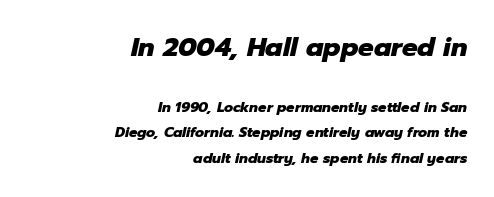
The image shows 26 px bold type, italic (leaning right); set right-aligned, line spacing 1.84x, normal letter spacing, not underlined; the first (top) block is 1.86x larger.
